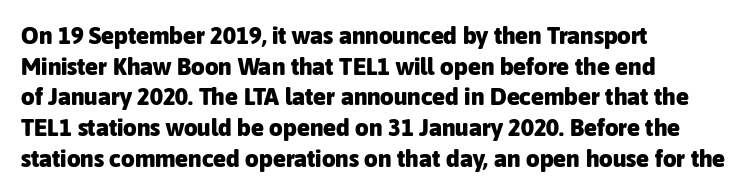
Summary of weight: heavy, a full bold. Tracking value appears to be zero — textbook default spacing. No italicization has been applied; the sample stays upright. The words here are not underlined. A normal amount of white space separates one row of letters from the next.
